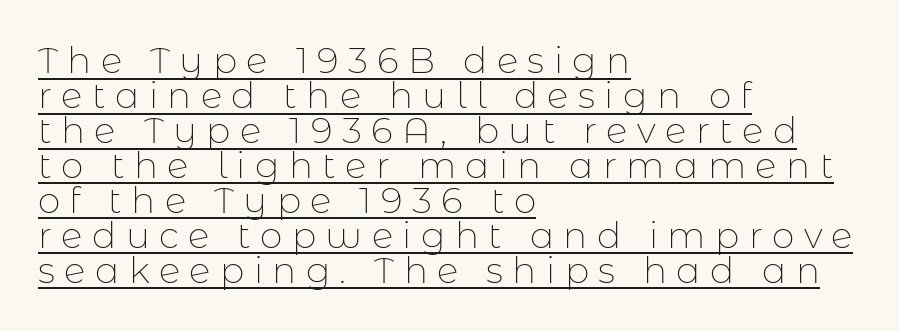
{"serif": "no", "italic": "no", "bold": "no", "weight": "thin", "width": "normal", "stroke_contrast": "low", "x_height": "medium", "monospaced": "no", "underline": "yes", "align": "left", "line_spacing": "tight", "line_spacing_ratio": 0.97, "letter_spacing": "wide", "letter_spacing_em": 0.26, "glyph_px": 36}
